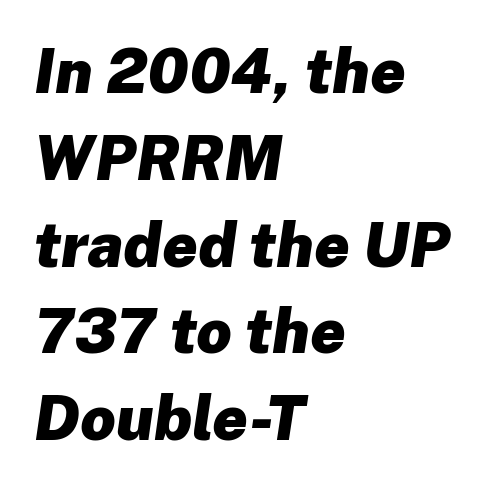
The image shows 62 px heavy type, italic (leaning right); set left-aligned, normal line spacing (1.4x), normal letter spacing, not underlined; low stroke contrast and a medium x-height.
